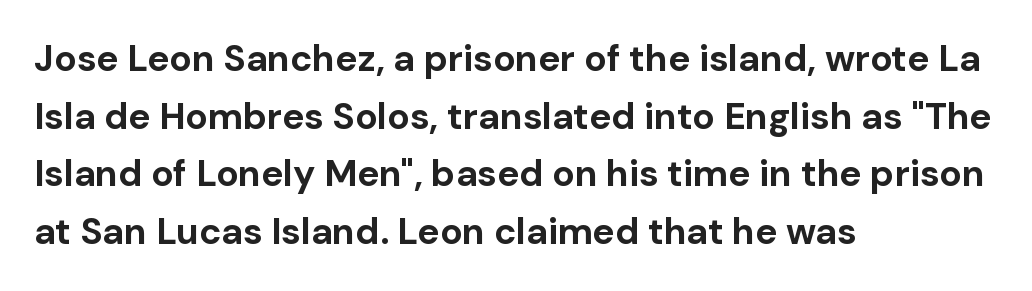
Horizontal alignment here is leftward, the default for most running prose. Posture: vertical. These lines are composed in type without serifs. A normal amount of white space separates one row of letters from the next. The tracking reads as untouched default to a designer's eye. Anything drawn beneath the words? Only blank space.
